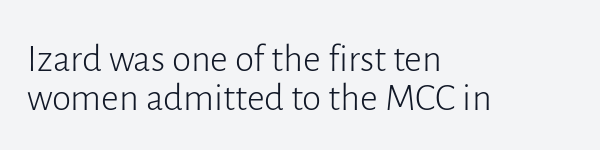
I'd call this a sans setting — the letters go barefoot. Caption: multi-line text, flush left, ragged right. The passage shown is typed in a proportional face where columns would drift. Stem width sits at or under what a default text font uses. Here the glyphs are tracked normally, forming tight word shapes. Compared with typical paragraphs, the rows here are closer together.
